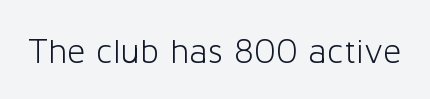
The image shows 36 px light sans-serif type, upright; set normal letter spacing, not underlined; low stroke contrast and a medium x-height.
